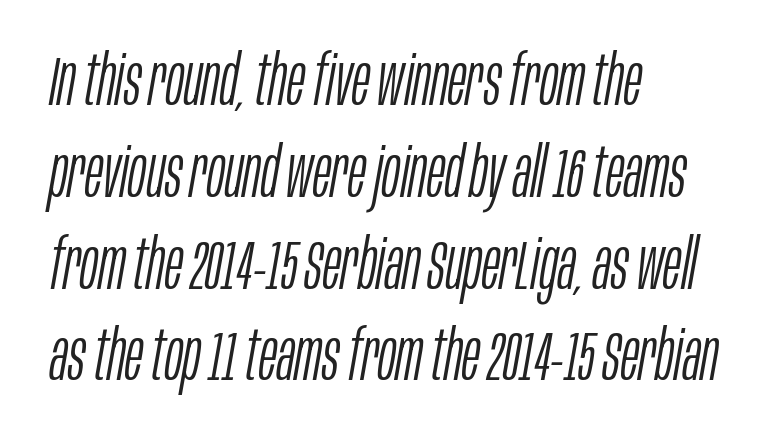
{"italic": "yes", "lean": "right", "slant_degrees": 10, "bold": "no", "weight": "light", "width": "condensed", "stroke_contrast": "low", "x_height": "large", "monospaced": "no", "underline": "no", "align": "left", "line_spacing": "normal", "line_spacing_ratio": 1.33, "letter_spacing": "normal", "letter_spacing_em": 0.0, "glyph_px": 69}
